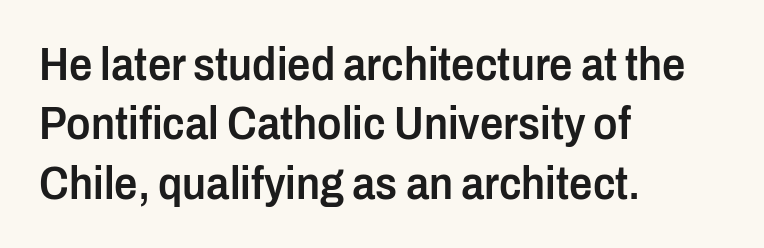
What's the leading like? Ordinary, nothing unusual. Ascenders rise straight up at ninety degrees. Letter spacing: default. The glyphs are unaccompanied by any horizontal stroke below them.
